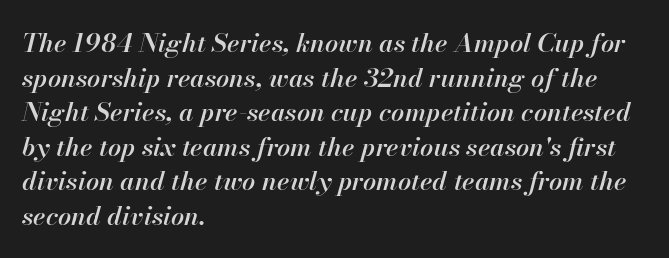
Q: Is the text bold? A: Semi-bold.
Q: Is the text italic (slanted)? A: Yes, it leans right by about 13 degrees.
Q: Is the text underlined? A: No.
Q: How is the paragraph aligned? A: Left-aligned.
Q: Is the spacing between letters normal or unusually wide? A: Normal.
Q: Is the spacing between lines tight, normal or loose? A: Normal.
